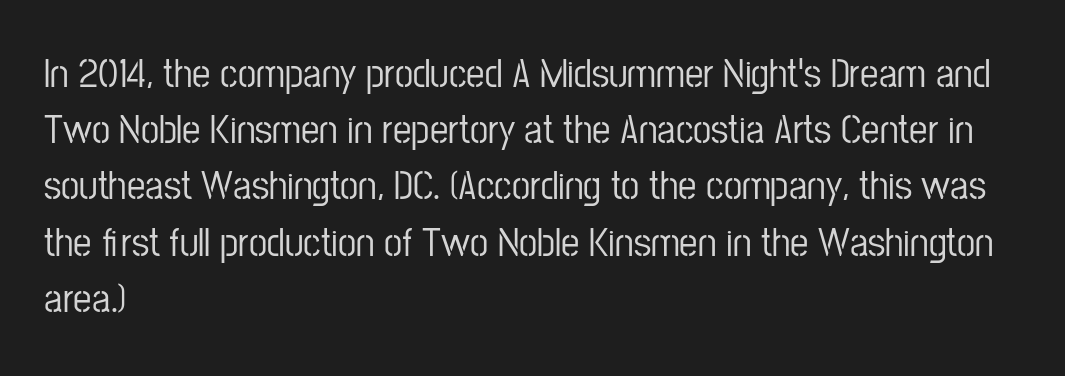
Q: Is the text italic (slanted)? A: No, it is upright.
Q: Is the typeface a serif or a sans-serif typeface? A: Sans-serif.
Q: Is the text underlined? A: No.
Q: How is the paragraph aligned? A: Left-aligned.
Q: Is the spacing between letters normal or unusually wide? A: Normal.
Q: Is the spacing between lines tight, normal or loose? A: Normal.
Q: Width (condensed, normal, or wide)? A: Condensed.
Q: Stroke contrast? A: Low.
Q: x-height? A: Medium.
Q: Monospaced? A: No.
